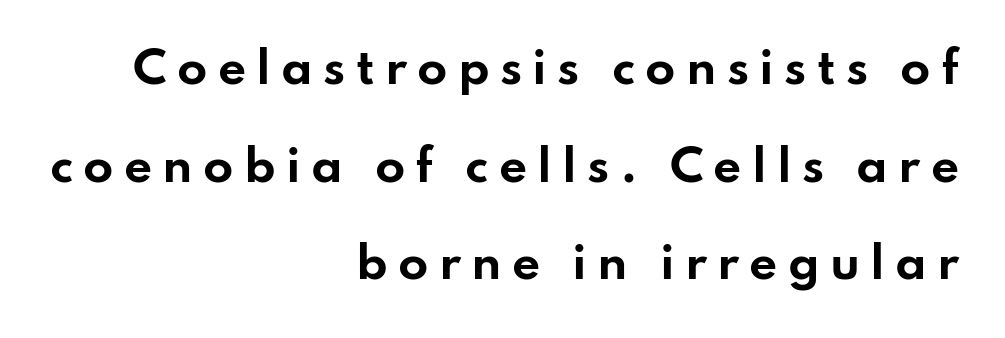
One glance says open: line gaps are wider than usual. Rule under the text: the space is simply empty. Emphasis by weight is at full strength: bold. Tall strokes in this sample are plumb rather than angled. Someone cranked the tracking dial way up on this one. I'd call this a sans setting — the letters go barefoot.
